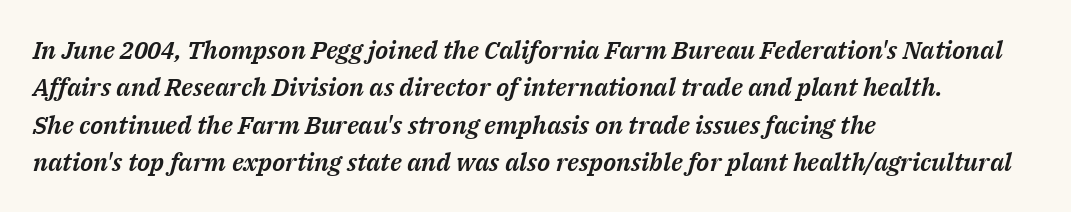
The image shows 25 px text type, italic (leaning right); set left-aligned, normal line spacing (1.5x), normal letter spacing, not underlined.
